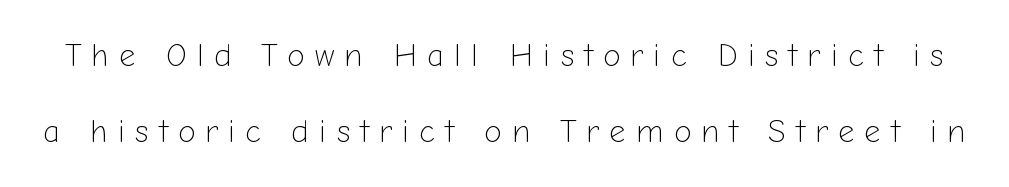
{"serif": "no", "italic": "no", "bold": "no", "weight": "light", "width": "normal", "stroke_contrast": "low", "x_height": "medium", "monospaced": "no", "underline": "no", "line_spacing": "loose", "line_spacing_ratio": 2.37, "letter_spacing": "wide", "letter_spacing_em": 0.31, "glyph_px": 32}
